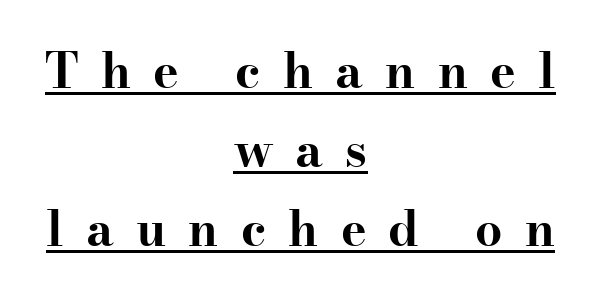
The image shows 48 px bold, wide serif type, upright; set centered, normal line spacing (1.65x), unusually wide letter spacing (+0.46 em), underlined; high stroke contrast and a small x-height.
